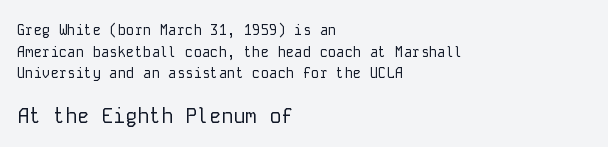
{"italic": "no", "bold": "no", "underline": "no", "align": "left", "line_spacing": "normal", "line_spacing_ratio": 1.54, "letter_spacing": "normal", "letter_spacing_em": 0.0, "larger_block": "second", "size_ratio": 1.43, "glyph_px": 20}
